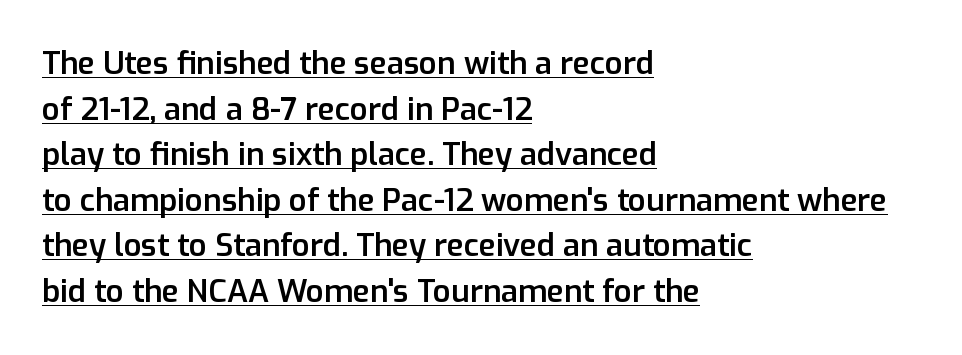
Like a heading marked for emphasis, these lines bear an underscore. Compared with an ordinary text face, these strokes are moderately heavier — a semibold. The lines are quadded left. Quick note: not italic, upright. Summary of vertical rhythm: regular, with standard interline spacing. The passage shown has conventional tracking throughout.
